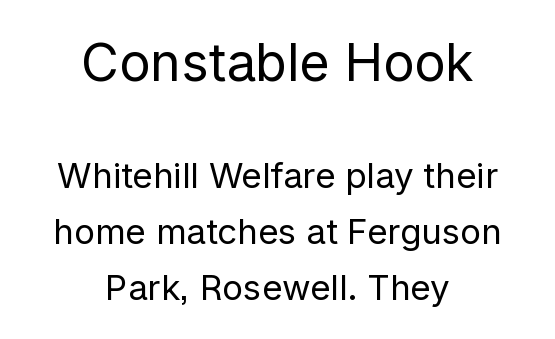
Q: Is the text bold? A: No.
Q: Is the text italic (slanted)? A: No, it is upright.
Q: Is the typeface a serif or a sans-serif typeface? A: Sans-serif.
Q: Is the text underlined? A: No.
Q: How is the paragraph aligned? A: Centered.
Q: Is the spacing between letters normal or unusually wide? A: Normal.
Q: Is the spacing between lines tight, normal or loose? A: Normal.
Q: Which block of text is set in a larger size, the first (top) or the second (bottom)? A: The first (top) one.
Q: Width (condensed, normal, or wide)? A: Normal.
Q: Stroke contrast? A: Low.
Q: x-height? A: Medium.
Q: Monospaced? A: No.
